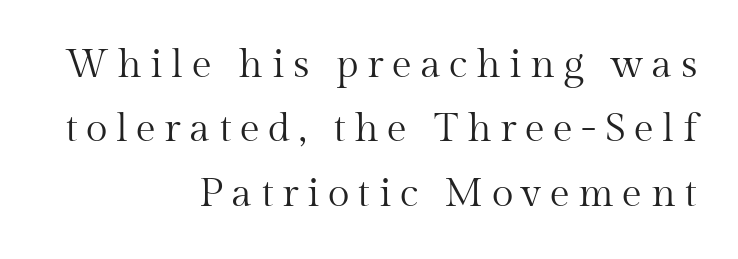
The image shows 40 px regular-weight serif type, upright; set right-aligned, normal line spacing (1.61x), unusually wide letter spacing (+0.21 em), not underlined; medium stroke contrast and a medium x-height.
